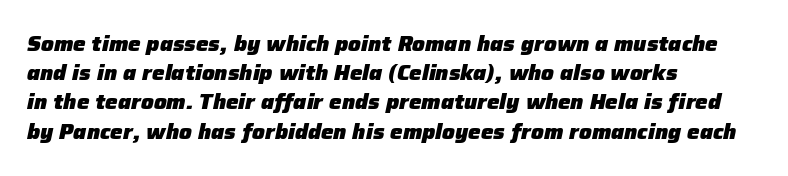
Vertical spacing — default. A student would call this left alignment; a typographer would say flush left, rag right. Letter spacing: default. Characters are canted at an angle relative to the baseline's perpendicular.
